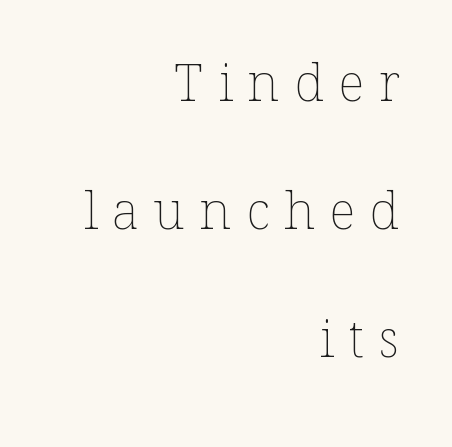
Descenders are the only things crossing below the line. The passage shown has open, widely tracked lettering throughout. These lines stand farther apart than default settings would place them. Where is the straight margin? On the right. Stems here are at most as thick as an everyday book face.
